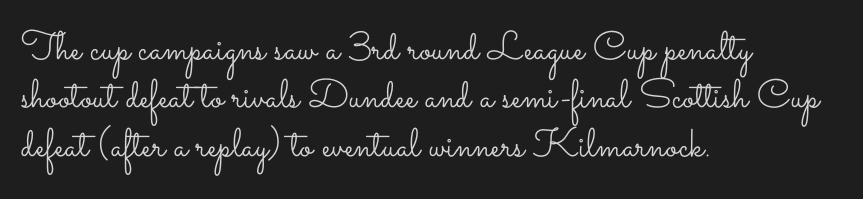
Q: Is the text bold? A: No.
Q: Is the text italic (slanted)? A: Yes.
Q: Is the text underlined? A: No.
Q: How is the paragraph aligned? A: Left-aligned.
Q: Is the spacing between letters normal or unusually wide? A: Normal.
Q: Width (condensed, normal, or wide)? A: Wide.
Q: Stroke contrast? A: Low.
Q: x-height? A: Small.
Q: Monospaced? A: No.
